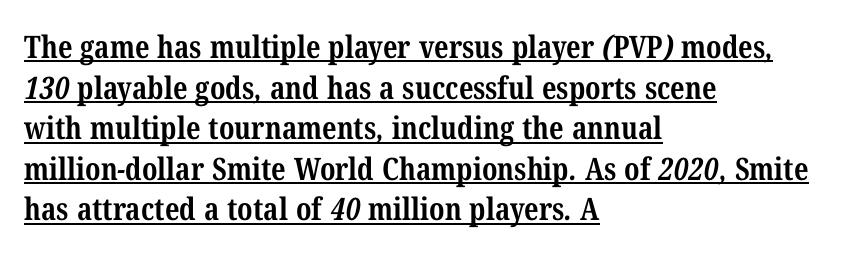
The image shows 31 px bold, condensed serif type; set left-aligned, normal line spacing (1.31x), normal letter spacing, underlined; medium stroke contrast and a medium x-height.
